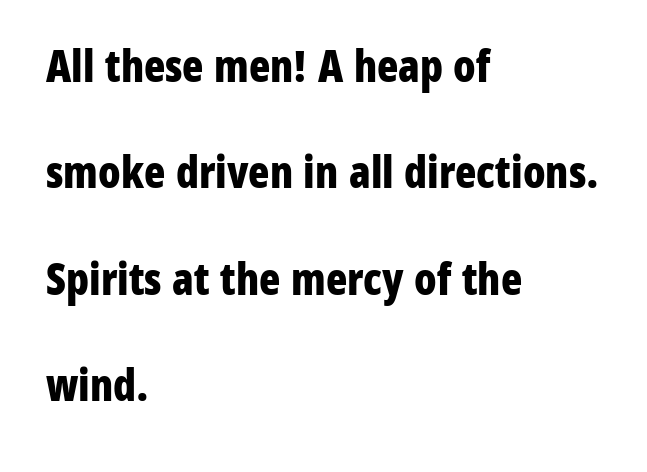
Q: Is the text bold? A: Yes.
Q: Is the text italic (slanted)? A: No, it is upright.
Q: Is the typeface a serif or a sans-serif typeface? A: Sans-serif.
Q: Is the text underlined? A: No.
Q: How is the paragraph aligned? A: Left-aligned.
Q: Is the spacing between letters normal or unusually wide? A: Normal.
Q: Is the spacing between lines tight, normal or loose? A: Loose.
Q: Width (condensed, normal, or wide)? A: Condensed.
Q: Stroke contrast? A: Low.
Q: x-height? A: Medium.
Q: Monospaced? A: No.
